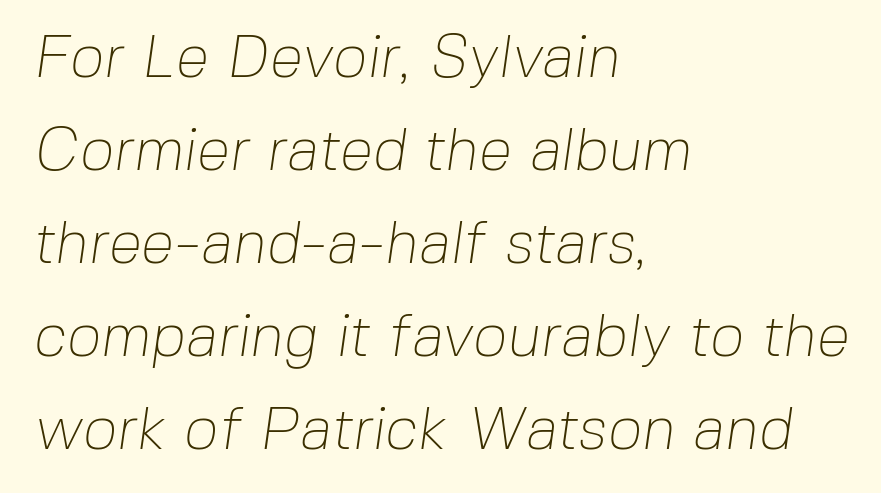
The image shows 60 px thin sans-serif type; set left-aligned, normal line spacing (1.55x), normal letter spacing, not underlined; low stroke contrast and a medium x-height.
